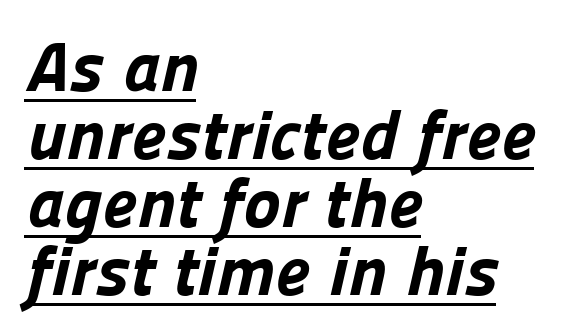
The image shows 70 px bold sans-serif type; set left-aligned, tight line spacing (0.97x), normal letter spacing, underlined; low stroke contrast and a medium x-height.
